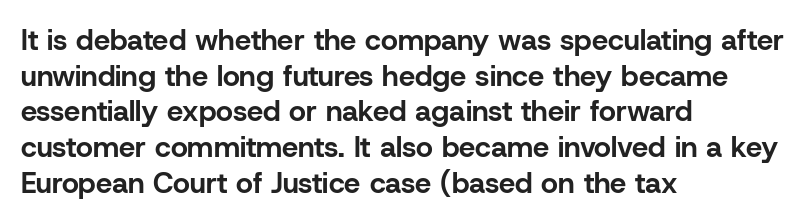
{"serif": "no", "italic": "no", "bold": "yes", "weight": "bold", "width": "normal", "stroke_contrast": "low", "x_height": "medium", "monospaced": "no", "underline": "no", "align": "left", "line_spacing_ratio": 1.23, "letter_spacing": "normal", "letter_spacing_em": 0.0, "glyph_px": 29}
